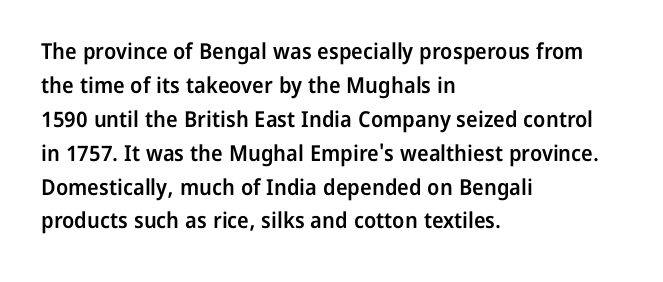
Q: Is the text bold? A: Semi-bold.
Q: Is the text italic (slanted)? A: No, it is upright.
Q: Is the text underlined? A: No.
Q: How is the paragraph aligned? A: Left-aligned.
Q: Is the spacing between letters normal or unusually wide? A: Normal.
Q: Is the spacing between lines tight, normal or loose? A: Normal.
